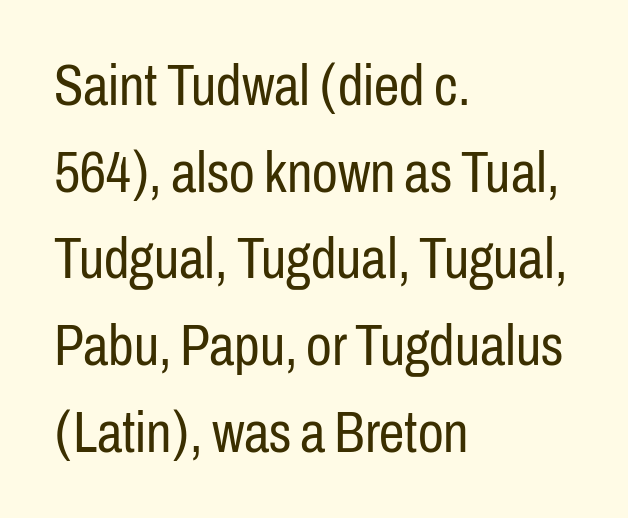
Q: Is the text bold? A: No.
Q: Is the text italic (slanted)? A: No, it is upright.
Q: Is the typeface a serif or a sans-serif typeface? A: Sans-serif.
Q: Is the text underlined? A: No.
Q: How is the paragraph aligned? A: Left-aligned.
Q: Is the spacing between letters normal or unusually wide? A: Normal.
Q: Is the spacing between lines tight, normal or loose? A: Normal.
Q: Width (condensed, normal, or wide)? A: Condensed.
Q: Stroke contrast? A: Low.
Q: x-height? A: Medium.
Q: Monospaced? A: No.
